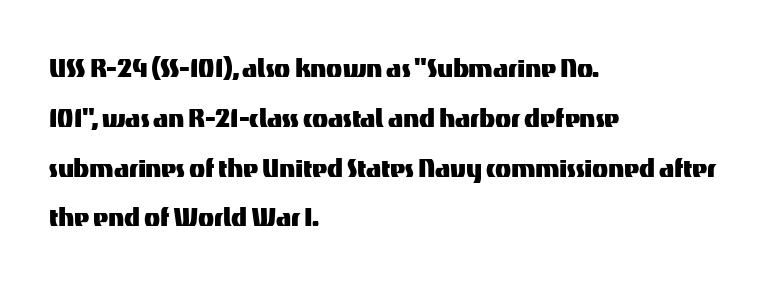
{"serif": "no", "italic": "no", "width": "normal", "stroke_contrast": "medium", "x_height": "medium", "monospaced": "no", "underline": "no", "align": "left", "line_spacing": "normal", "line_spacing_ratio": 1.51, "letter_spacing": "normal", "letter_spacing_em": 0.0, "glyph_px": 33}
